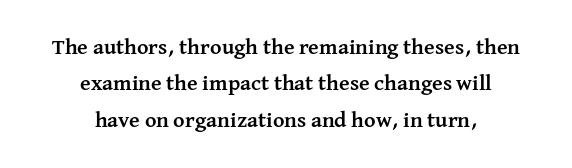
{"italic": "no", "bold": "yes", "underline": "no", "align": "center", "line_spacing": "normal", "line_spacing_ratio": 1.65, "letter_spacing": "normal", "letter_spacing_em": 0.0, "glyph_px": 22}
